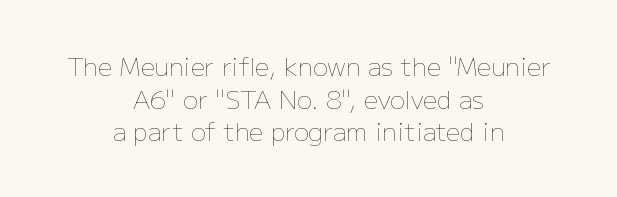
{"italic": "no", "bold": "no", "underline": "no", "align": "center", "line_spacing": "normal", "line_spacing_ratio": 1.31, "letter_spacing": "normal", "letter_spacing_em": 0.0, "glyph_px": 25}
